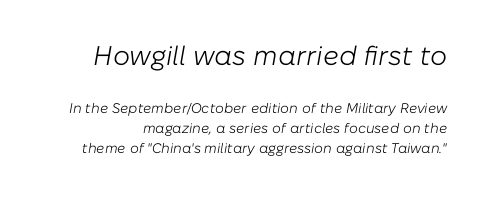
Q: Is the text bold? A: No.
Q: Is the text italic (slanted)? A: Yes, it leans right by about 10 degrees.
Q: Is the text underlined? A: No.
Q: Is the spacing between letters normal or unusually wide? A: Normal.
Q: Is the spacing between lines tight, normal or loose? A: Normal.
Q: Which block of text is set in a larger size, the first (top) or the second (bottom)? A: The first (top) one.
